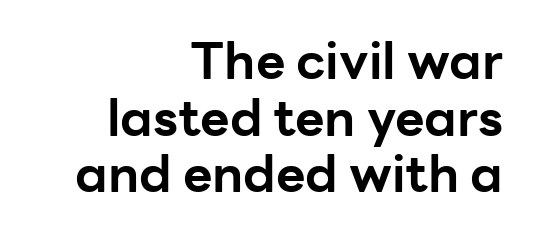
Q: Is the text bold? A: Yes.
Q: Is the text italic (slanted)? A: No, it is upright.
Q: Is the typeface a serif or a sans-serif typeface? A: Sans-serif.
Q: Is the text underlined? A: No.
Q: How is the paragraph aligned? A: Right-aligned.
Q: Is the spacing between letters normal or unusually wide? A: Normal.
Q: Is the spacing between lines tight, normal or loose? A: Tight.
Q: Width (condensed, normal, or wide)? A: Normal.
Q: Stroke contrast? A: Low.
Q: x-height? A: Medium.
Q: Monospaced? A: No.
